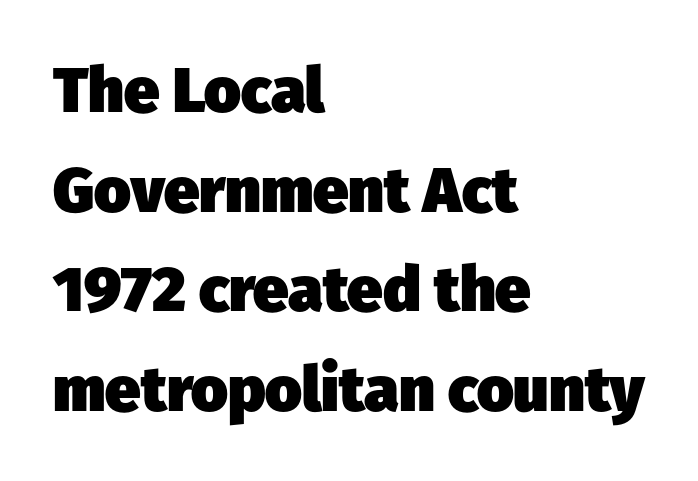
The image shows 63 px heavy sans-serif type; set left-aligned, normal line spacing (1.58x), normal letter spacing, not underlined; low stroke contrast and a medium x-height.
